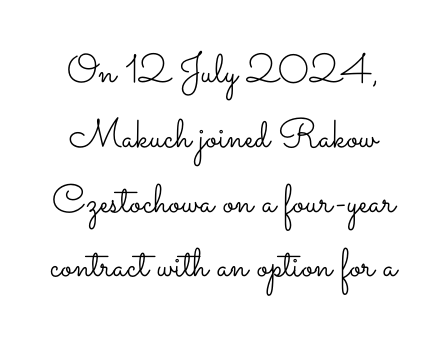
The rendering uses natural spacing where letterforms have individual widths. Plain, unruled lines of type. Students, note that the glyphs here touch the page at normal intervals. Ink coverage per letter is moderate at most.
